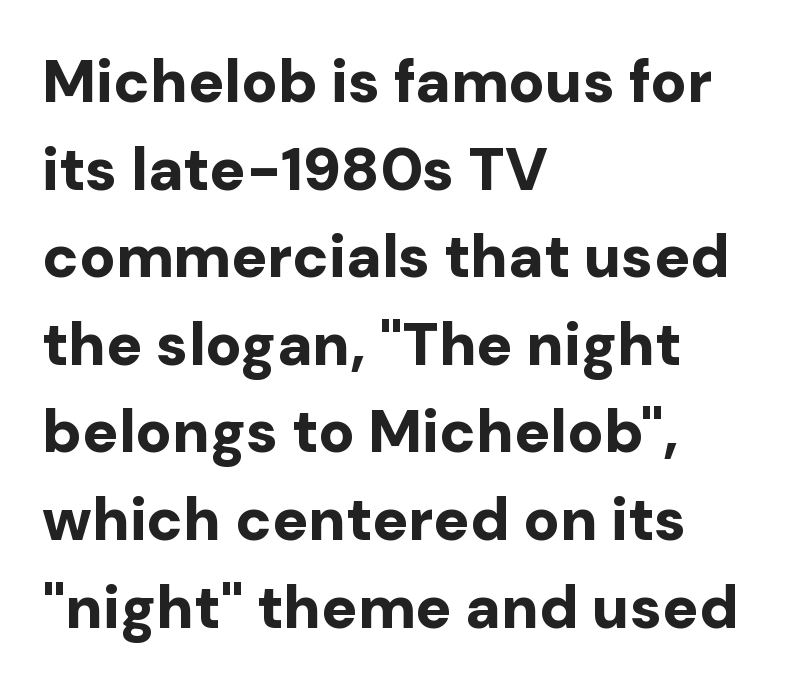
{"serif": "no", "italic": "no", "bold": "yes", "weight": "bold", "width": "normal", "stroke_contrast": "low", "x_height": "medium", "monospaced": "no", "underline": "no", "align": "left", "line_spacing": "normal", "line_spacing_ratio": 1.46, "letter_spacing": "normal", "letter_spacing_em": 0.0, "glyph_px": 60}
